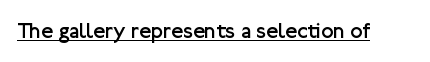
{"italic": "no", "bold": "no", "underline": "yes", "letter_spacing": "normal", "letter_spacing_em": 0.0, "glyph_px": 22}
